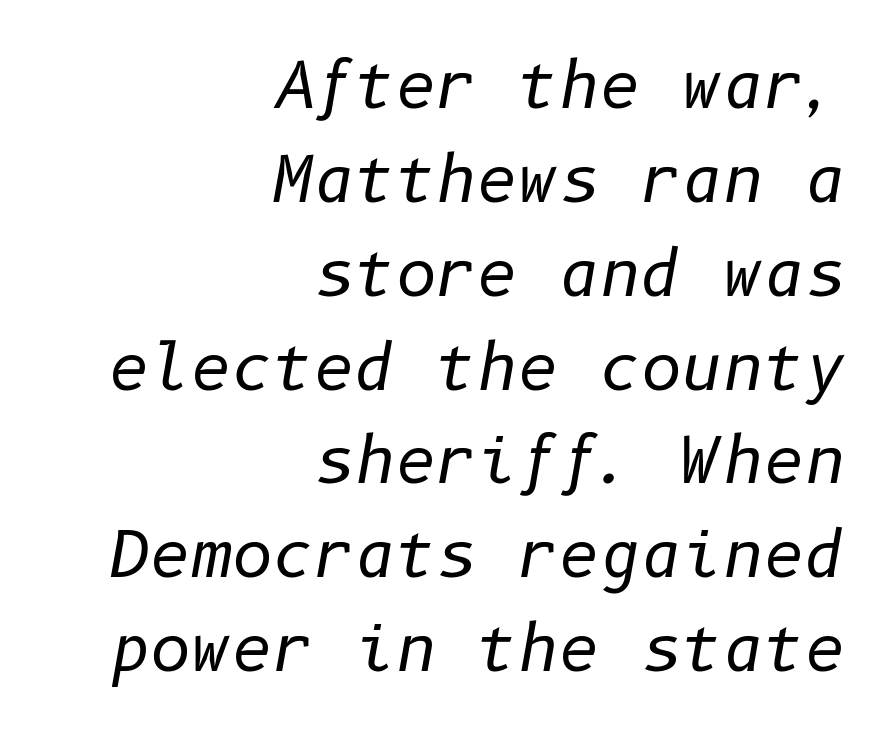
The image shows 63 px regular-weight type, italic (leaning right); set right-aligned, normal line spacing (1.49x), normal letter spacing, not underlined; low stroke contrast and a medium x-height.
